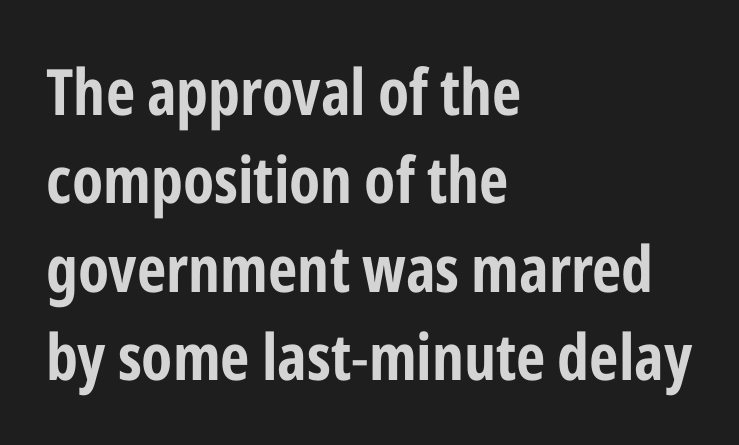
Q: Is the text italic (slanted)? A: No, it is upright.
Q: Is the typeface a serif or a sans-serif typeface? A: Sans-serif.
Q: Is the text underlined? A: No.
Q: How is the paragraph aligned? A: Left-aligned.
Q: Is the spacing between letters normal or unusually wide? A: Normal.
Q: Is the spacing between lines tight, normal or loose? A: Normal.
Q: Width (condensed, normal, or wide)? A: Condensed.
Q: Stroke contrast? A: Low.
Q: x-height? A: Medium.
Q: Monospaced? A: No.
